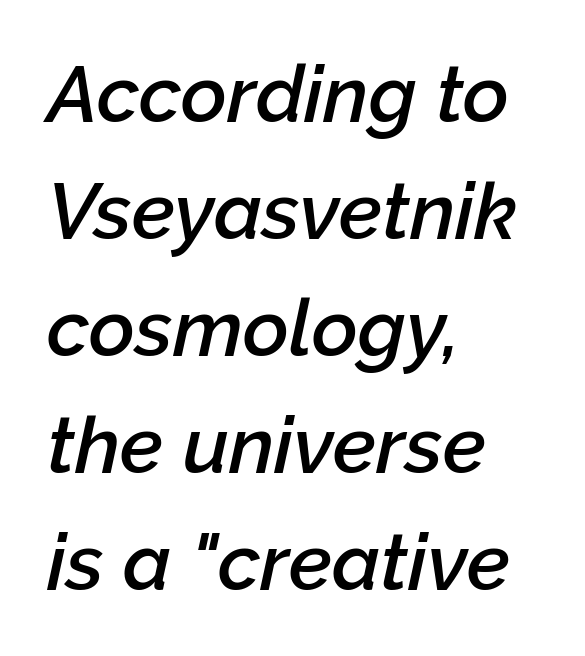
Q: Is the text bold? A: Semi-bold.
Q: Is the text italic (slanted)? A: Yes, it leans right by about 12 degrees.
Q: Is the text underlined? A: No.
Q: How is the paragraph aligned? A: Left-aligned.
Q: Is the spacing between letters normal or unusually wide? A: Normal.
Q: Is the spacing between lines tight, normal or loose? A: Normal.
Q: Width (condensed, normal, or wide)? A: Normal.
Q: Stroke contrast? A: Low.
Q: x-height? A: Medium.
Q: Monospaced? A: No.
